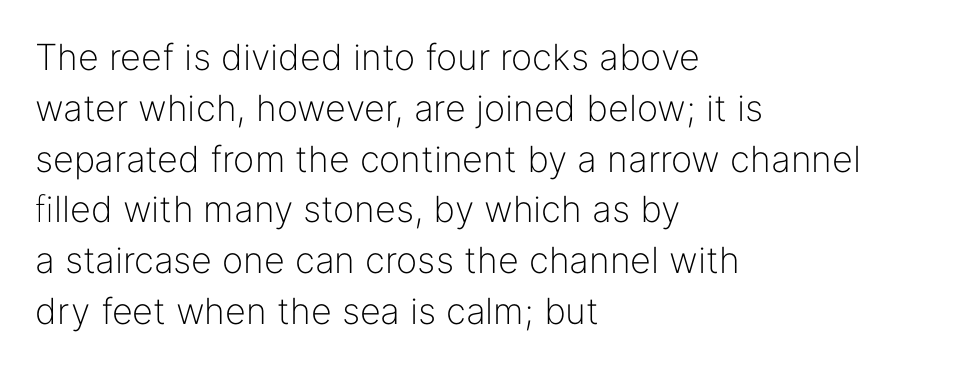
Q: Is the text bold? A: No.
Q: Is the text italic (slanted)? A: No, it is upright.
Q: Is the typeface a serif or a sans-serif typeface? A: Sans-serif.
Q: Is the text underlined? A: No.
Q: How is the paragraph aligned? A: Left-aligned.
Q: Is the spacing between letters normal or unusually wide? A: Normal.
Q: Is the spacing between lines tight, normal or loose? A: Normal.
Q: Width (condensed, normal, or wide)? A: Normal.
Q: Stroke contrast? A: Low.
Q: x-height? A: Medium.
Q: Monospaced? A: No.
